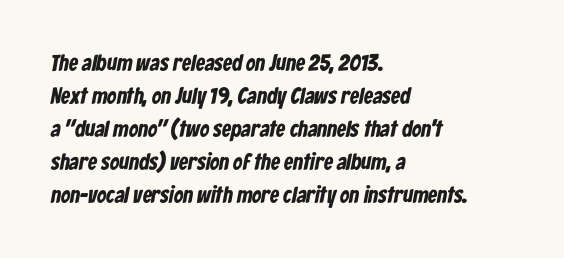
Q: Is the text bold? A: Yes.
Q: Is the text underlined? A: No.
Q: How is the paragraph aligned? A: Left-aligned.
Q: Is the spacing between letters normal or unusually wide? A: Normal.
Q: Is the spacing between lines tight, normal or loose? A: Normal.
